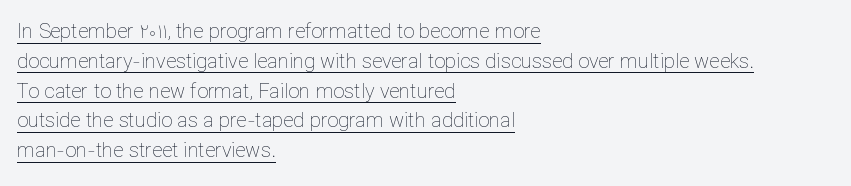
Q: Is the text bold? A: No.
Q: Is the text italic (slanted)? A: No, it is upright.
Q: Is the text underlined? A: Yes.
Q: How is the paragraph aligned? A: Left-aligned.
Q: Is the spacing between letters normal or unusually wide? A: Normal.
Q: Is the spacing between lines tight, normal or loose? A: Normal.
